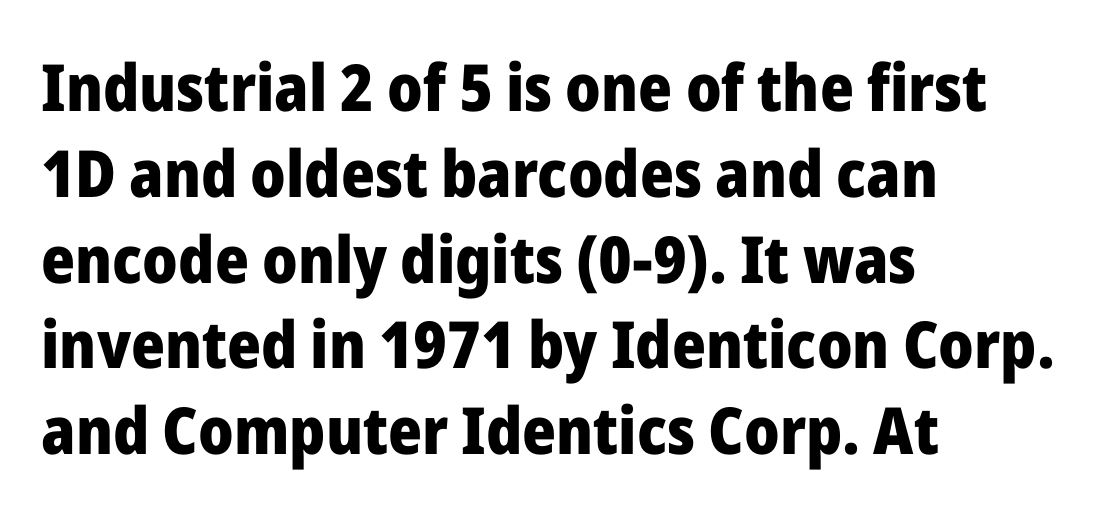
{"serif": "no", "italic": "no", "bold": "yes", "weight": "heavy", "width": "normal", "stroke_contrast": "low", "x_height": "medium", "monospaced": "no", "underline": "no", "align": "left", "line_spacing": "normal", "line_spacing_ratio": 1.32, "letter_spacing": "normal", "letter_spacing_em": 0.0, "glyph_px": 65}
